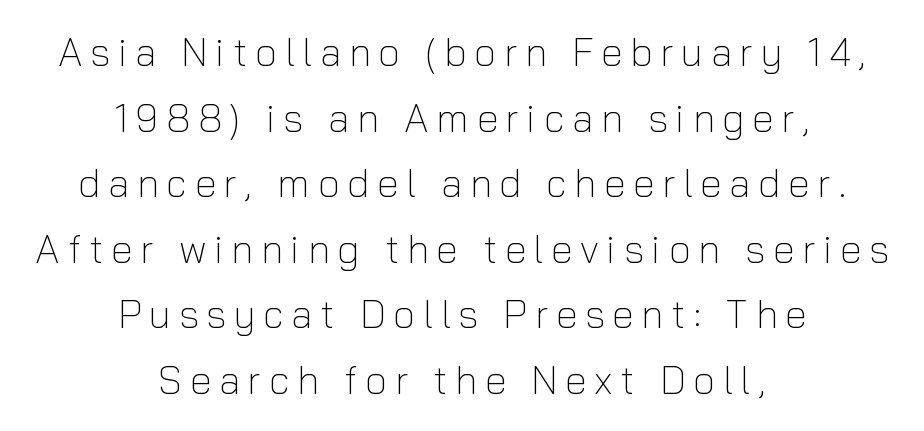
The weight tops out at a normal text grade. The rendering positions every line midway between the sides. Decoration check: the copy has no underline. A roman cut, with each character standing at attention. Each letter keeps its own natural width here, so spacing adapts to shape.
